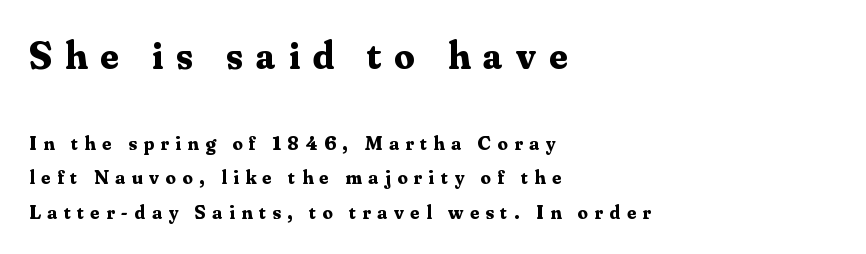
Q: Is the text bold? A: Yes.
Q: Is the text italic (slanted)? A: No, it is upright.
Q: Is the typeface a serif or a sans-serif typeface? A: Serif.
Q: Is the text underlined? A: No.
Q: How is the paragraph aligned? A: Left-aligned.
Q: Is the spacing between letters normal or unusually wide? A: Unusually wide.
Q: Which block of text is set in a larger size, the first (top) or the second (bottom)? A: The first (top) one.
Q: Width (condensed, normal, or wide)? A: Normal.
Q: Stroke contrast? A: Medium.
Q: x-height? A: Small.
Q: Monospaced? A: No.
